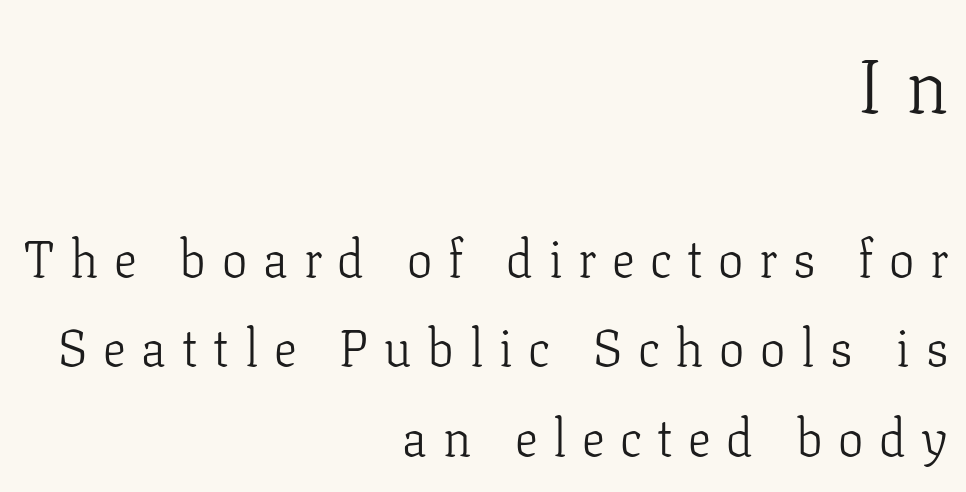
{"serif": "yes", "italic": "no", "bold": "no", "weight": "light", "width": "normal", "stroke_contrast": "low", "x_height": "medium", "monospaced": "no", "underline": "no", "align": "right", "line_spacing_ratio": 1.76, "letter_spacing": "wide", "letter_spacing_em": 0.31, "larger_block": "first", "size_ratio": 1.49, "glyph_px": 76}
